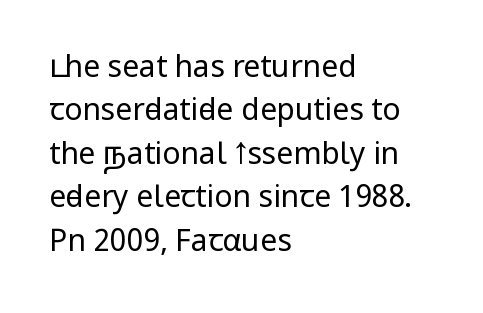
The paragraph has a hard left edge and a soft right edge. In terms of posture, this sample is upright. The leading is moderate, giving the passage an even texture. Check under the words: just untouched page. The face used here is rendered with its standard letterfit. Is this a heavy cut? Hardly; it is regular or lighter.
